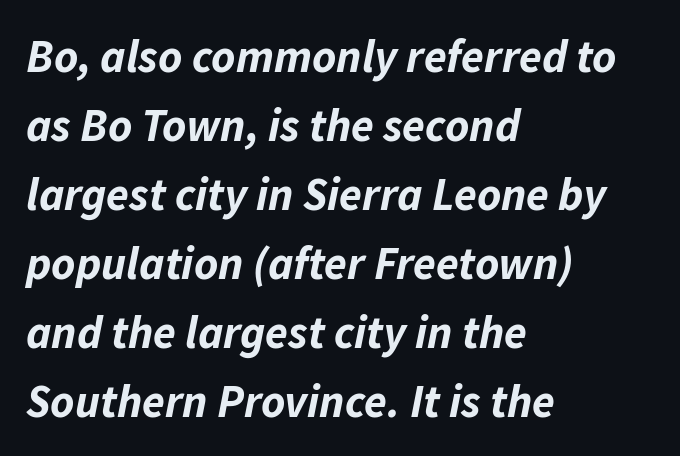
{"italic": "yes", "lean": "right", "slant_degrees": 11, "bold": "yes", "weight": "bold", "width": "normal", "stroke_contrast": "low", "x_height": "medium", "monospaced": "no", "underline": "no", "align": "left", "line_spacing": "normal", "line_spacing_ratio": 1.5, "letter_spacing": "normal", "letter_spacing_em": 0.0, "glyph_px": 46}
